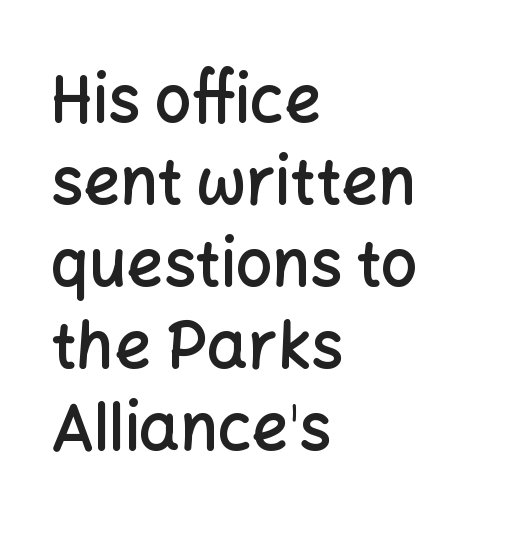
Q: Is the text bold? A: Semi-bold.
Q: Is the text italic (slanted)? A: No, it is upright.
Q: Is the typeface a serif or a sans-serif typeface? A: Sans-serif.
Q: Is the text underlined? A: No.
Q: How is the paragraph aligned? A: Left-aligned.
Q: Is the spacing between letters normal or unusually wide? A: Normal.
Q: Is the spacing between lines tight, normal or loose? A: Normal.
Q: Width (condensed, normal, or wide)? A: Normal.
Q: Stroke contrast? A: Low.
Q: x-height? A: Medium.
Q: Monospaced? A: No.
